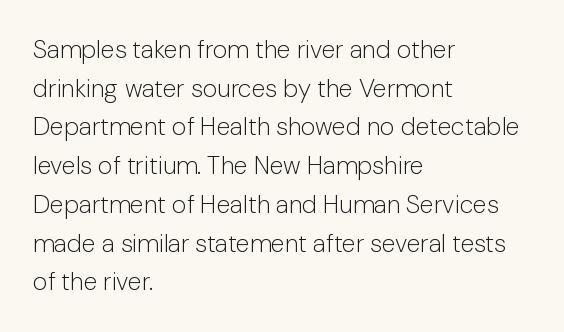
The image shows 25 px text type, upright; set left-aligned, normal line spacing (1.55x), normal letter spacing, not underlined.
